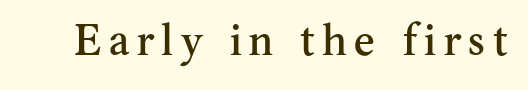
The typography opts for an upright posture over an oblique one. Here the designer chose a conventional face with non-uniform glyph widths. Are there feet on the stems? There are — it's a serif. The foot of each line stays bare and open.
